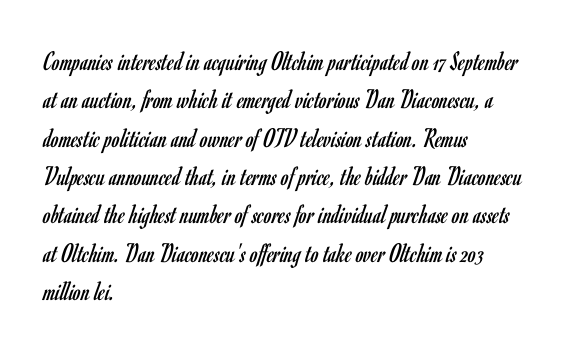
Q: Is the text bold? A: No.
Q: Is the text italic (slanted)? A: Yes.
Q: Is the typeface a serif or a sans-serif typeface? A: Sans-serif.
Q: Is the text underlined? A: No.
Q: How is the paragraph aligned? A: Left-aligned.
Q: Is the spacing between letters normal or unusually wide? A: Normal.
Q: Is the spacing between lines tight, normal or loose? A: Normal.
Q: Width (condensed, normal, or wide)? A: Condensed.
Q: Stroke contrast? A: Low.
Q: x-height? A: Small.
Q: Monospaced? A: No.
